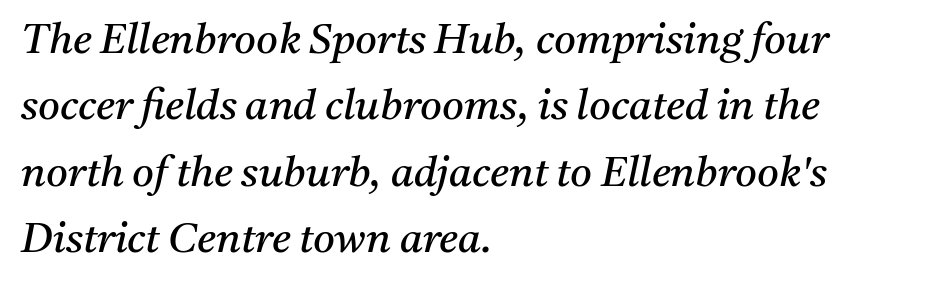
Q: Is the text bold? A: No.
Q: Is the text italic (slanted)? A: Yes, it leans right by about 11 degrees.
Q: Is the typeface a serif or a sans-serif typeface? A: Serif.
Q: Is the text underlined? A: No.
Q: How is the paragraph aligned? A: Left-aligned.
Q: Is the spacing between letters normal or unusually wide? A: Normal.
Q: Is the spacing between lines tight, normal or loose? A: Normal.
Q: Width (condensed, normal, or wide)? A: Normal.
Q: Stroke contrast? A: Medium.
Q: x-height? A: Medium.
Q: Monospaced? A: No.
